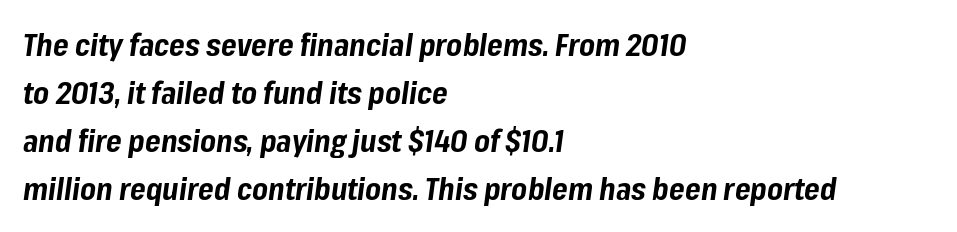
Check under the words: just untouched page. The letters advance in unequal steps, a hallmark of proportional type. The gaps between neighbouring characters are ordinary and unremarkable. The passage shown is emphatically bold. Caption: multi-line text, flush left, ragged right. The axis of the letterforms is tilted away from vertical.
